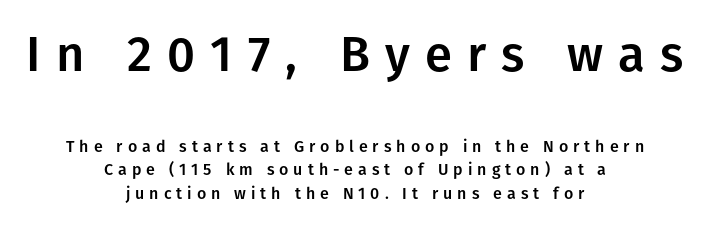
Q: Is the text italic (slanted)? A: No, it is upright.
Q: Is the typeface a serif or a sans-serif typeface? A: Sans-serif.
Q: Is the text underlined? A: No.
Q: How is the paragraph aligned? A: Centered.
Q: Is the spacing between letters normal or unusually wide? A: Unusually wide.
Q: Is the spacing between lines tight, normal or loose? A: Normal.
Q: Which block of text is set in a larger size, the first (top) or the second (bottom)? A: The first (top) one.
Q: Width (condensed, normal, or wide)? A: Normal.
Q: Stroke contrast? A: Low.
Q: x-height? A: Medium.
Q: Monospaced? A: No.
